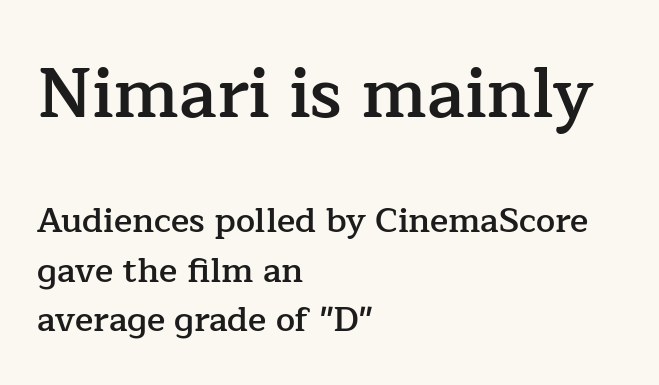
The image shows 69 px semibold serif type, upright; set left-aligned, normal line spacing (1.45x), normal letter spacing, not underlined; the first (top) block is 2.03x larger; low stroke contrast and a medium x-height.
